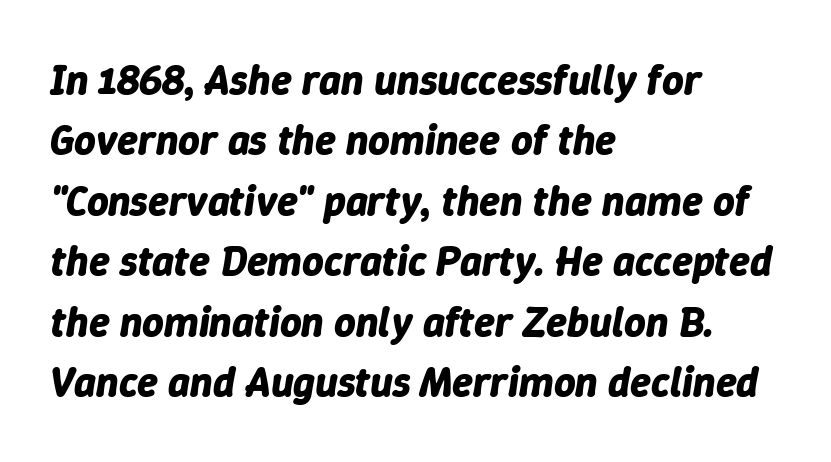
{"italic": "yes", "lean": "right", "slant_degrees": 9, "bold": "yes", "weight": "bold", "width": "normal", "stroke_contrast": "low", "x_height": "medium", "monospaced": "no", "underline": "no", "align": "left", "line_spacing": "normal", "line_spacing_ratio": 1.44, "letter_spacing": "normal", "letter_spacing_em": 0.0, "glyph_px": 42}
